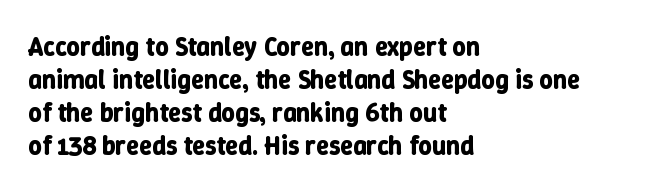
Q: Is the text bold? A: Yes.
Q: Is the text italic (slanted)? A: No, it is upright.
Q: Is the text underlined? A: No.
Q: How is the paragraph aligned? A: Left-aligned.
Q: Is the spacing between letters normal or unusually wide? A: Normal.
Q: Is the spacing between lines tight, normal or loose? A: Normal.
